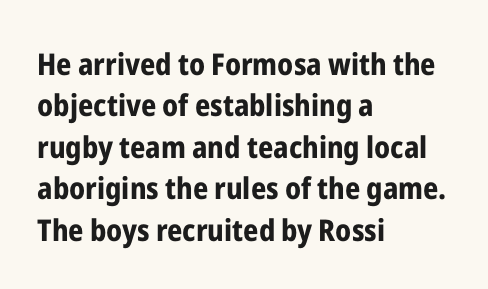
Q: Is the text bold? A: Yes.
Q: Is the text italic (slanted)? A: No, it is upright.
Q: Is the typeface a serif or a sans-serif typeface? A: Sans-serif.
Q: Is the text underlined? A: No.
Q: How is the paragraph aligned? A: Left-aligned.
Q: Is the spacing between letters normal or unusually wide? A: Normal.
Q: Is the spacing between lines tight, normal or loose? A: Normal.
Q: Width (condensed, normal, or wide)? A: Condensed.
Q: Stroke contrast? A: Low.
Q: x-height? A: Medium.
Q: Monospaced? A: No.
